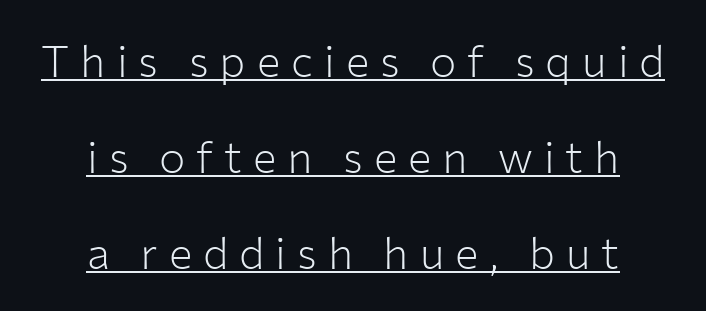
Q: Is the text bold? A: No.
Q: Is the text italic (slanted)? A: No, it is upright.
Q: Is the typeface a serif or a sans-serif typeface? A: Sans-serif.
Q: Is the text underlined? A: Yes.
Q: How is the paragraph aligned? A: Centered.
Q: Is the spacing between letters normal or unusually wide? A: Unusually wide.
Q: Is the spacing between lines tight, normal or loose? A: Loose.
Q: Width (condensed, normal, or wide)? A: Normal.
Q: Stroke contrast? A: Low.
Q: x-height? A: Medium.
Q: Monospaced? A: No.
